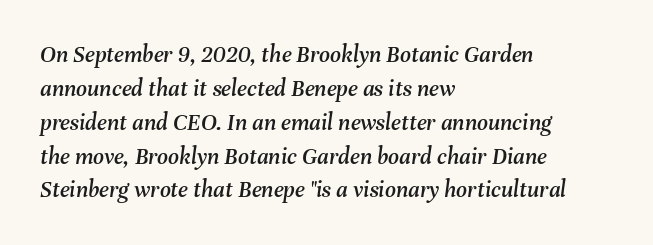
The image shows 24 px text type, italic (leaning right); set left-aligned, normal line spacing (1.41x), normal letter spacing, not underlined.
